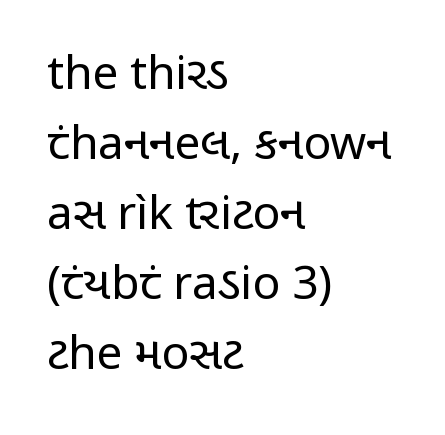
Q: Is the text bold? A: No.
Q: Is the text italic (slanted)? A: No, it is upright.
Q: Is the typeface a serif or a sans-serif typeface? A: Sans-serif.
Q: Is the text underlined? A: No.
Q: How is the paragraph aligned? A: Left-aligned.
Q: Is the spacing between letters normal or unusually wide? A: Normal.
Q: Is the spacing between lines tight, normal or loose? A: Normal.
Q: Width (condensed, normal, or wide)? A: Condensed.
Q: Stroke contrast? A: Low.
Q: x-height? A: Medium.
Q: Monospaced? A: No.
